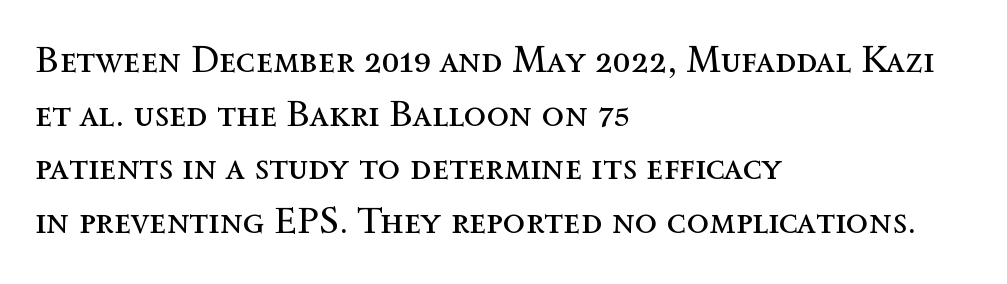
The image shows 37 px regular-weight type, upright; set left-aligned, normal line spacing (1.45x), normal letter spacing, not underlined; a medium x-height.
